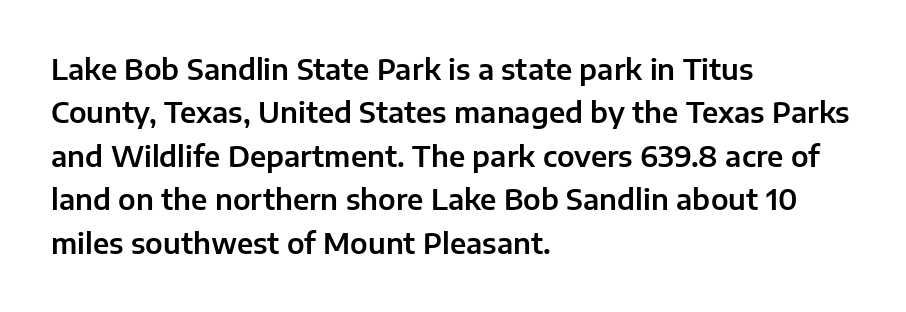
The image shows 28 px sans-serif type, upright; set left-aligned, normal line spacing (1.55x), normal letter spacing, not underlined; low stroke contrast and a medium x-height.
